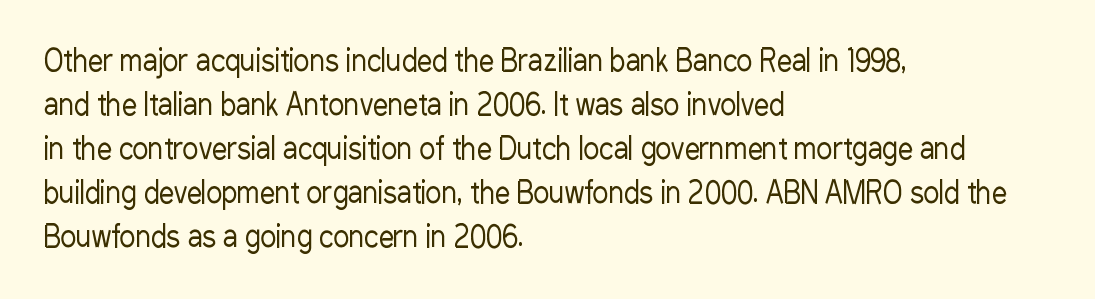
Notice how descenders clear the ascenders below comfortably — that's standard leading. Bare-footed words on every line. Posture: straight, roman, zero tilt. Every row of glyphs begins at an identical x-position on the left. You could not count columns in this text — the font is proportionally spaced. The letters sit at their default tracking, neither squeezed nor spread.
